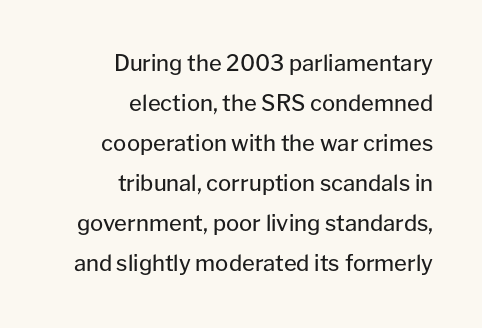
The image shows 22 px text type, upright; set right-aligned, line spacing 1.82x, normal letter spacing, not underlined.
